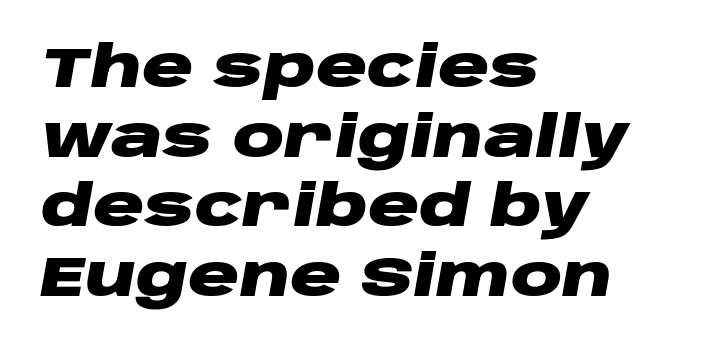
The image shows 57 px heavy, wide type, italic (leaning right); set left-aligned, line spacing 1.22x, normal letter spacing, not underlined; low stroke contrast and a large x-height.
